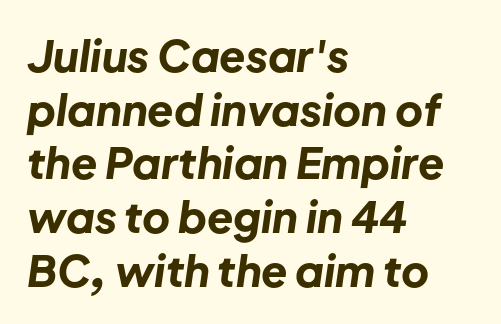
The image shows 43 px bold type, italic (leaning right); set left-aligned, normal line spacing (1.25x), normal letter spacing, not underlined; low stroke contrast and a medium x-height.
